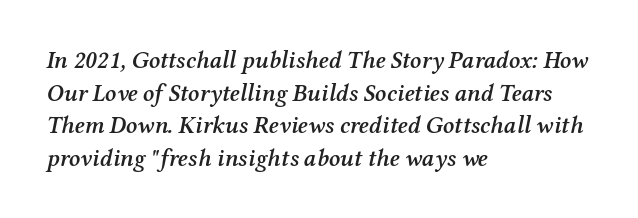
{"italic": "yes", "lean": "right", "slant_degrees": 12, "bold": "semi", "underline": "no", "align": "left", "line_spacing": "normal", "line_spacing_ratio": 1.36, "letter_spacing": "normal", "letter_spacing_em": 0.0, "glyph_px": 24}
